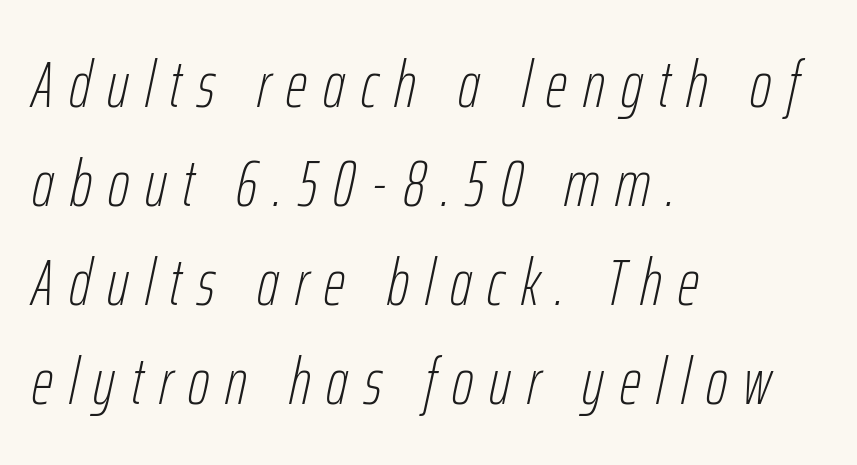
The image shows 66 px thin, condensed type, italic (leaning right); set left-aligned, normal line spacing (1.5x), unusually wide letter spacing (+0.24 em), not underlined; low stroke contrast and a medium x-height.
